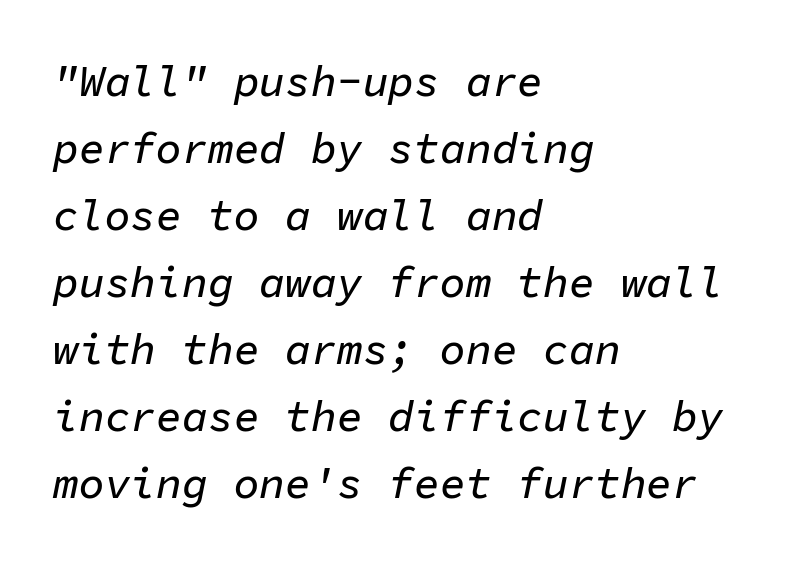
Each line starts at the same left margin while the right side varies. Reading down the column, the eye jumps a familiar distance to each next line. Compared with typical body copy, the letter spacing here is the same. Fixed-width glyphs throughout — classic coding-font behaviour. Posture: slanted. Underline: absent.
